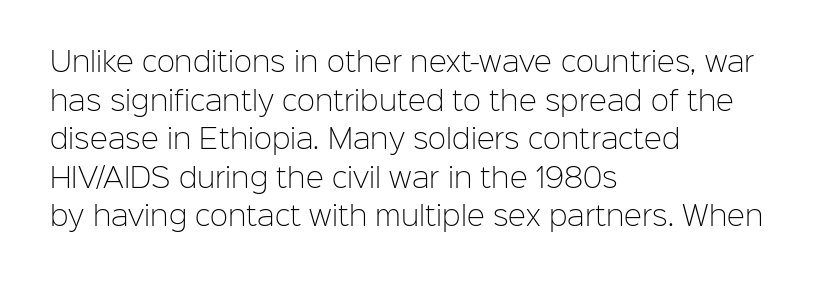
Stroke thickness stays within the range of a standard reading face or lighter. Notice how descenders clear the ascenders below comfortably — that's standard leading. There is no visible air inserted between adjacent glyphs. Casual observation: everything's shoved over to the left. The specimen omits any rule beneath the text block's lines. The letters stand straight up with perfectly vertical stems.
